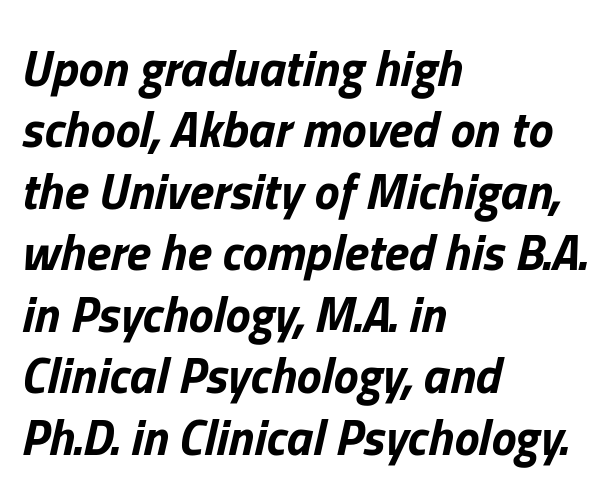
{"italic": "yes", "lean": "right", "slant_degrees": 13, "bold": "yes", "weight": "bold", "width": "normal", "stroke_contrast": "low", "x_height": "medium", "monospaced": "no", "underline": "no", "align": "left", "line_spacing_ratio": 1.23, "letter_spacing": "normal", "letter_spacing_em": 0.0, "glyph_px": 50}
